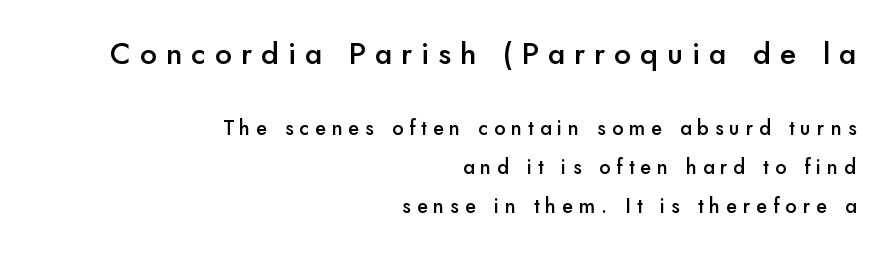
The image shows 30 px semibold sans-serif type, upright; set right-aligned, loose line spacing (1.95x), unusually wide letter spacing (+0.3 em), not underlined; the first (top) block is 1.5x larger; low stroke contrast and a small x-height.
